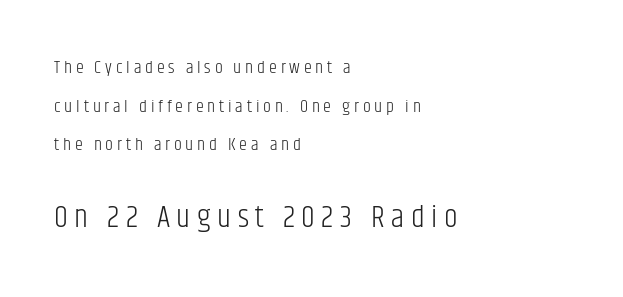
The image shows 31 px light, condensed sans-serif type, upright; set left-aligned, loose line spacing (2.14x), unusually wide letter spacing (+0.21 em), not underlined; the second (bottom) block is 1.72x larger; low stroke contrast and a large x-height.
